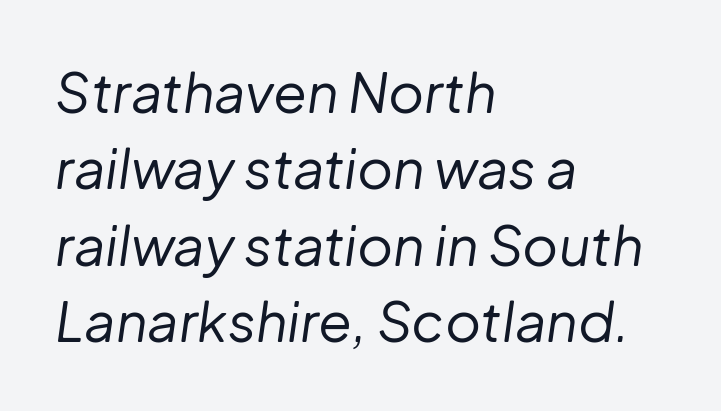
Q: Is the text bold? A: No.
Q: Is the text italic (slanted)? A: Yes, it leans right by about 8 degrees.
Q: Is the text underlined? A: No.
Q: How is the paragraph aligned? A: Left-aligned.
Q: Is the spacing between letters normal or unusually wide? A: Normal.
Q: Is the spacing between lines tight, normal or loose? A: Normal.
Q: Width (condensed, normal, or wide)? A: Normal.
Q: Stroke contrast? A: Low.
Q: x-height? A: Medium.
Q: Monospaced? A: No.
